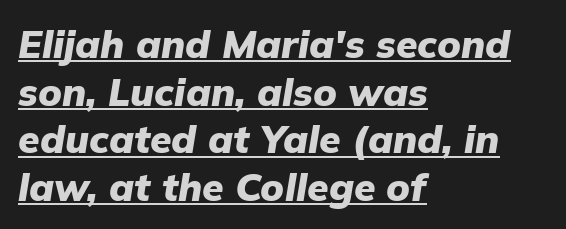
Q: Is the text bold? A: Yes.
Q: Is the text italic (slanted)? A: Yes, it leans right by about 9 degrees.
Q: Is the text underlined? A: Yes.
Q: How is the paragraph aligned? A: Left-aligned.
Q: Is the spacing between letters normal or unusually wide? A: Normal.
Q: Width (condensed, normal, or wide)? A: Normal.
Q: Stroke contrast? A: Low.
Q: x-height? A: Medium.
Q: Monospaced? A: No.
